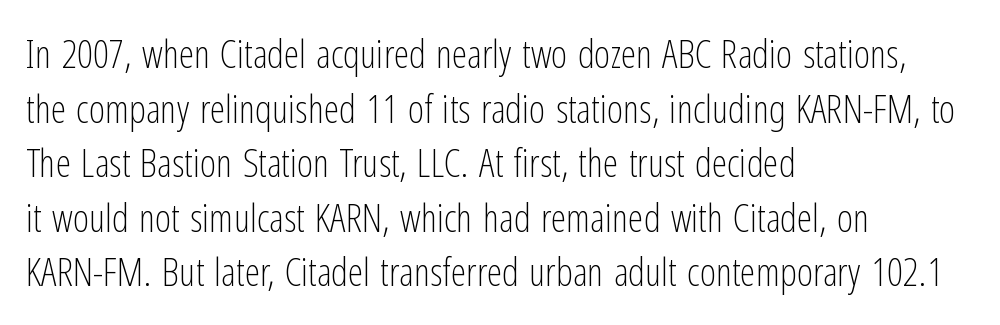
{"serif": "no", "italic": "no", "bold": "no", "weight": "light", "width": "condensed", "stroke_contrast": "low", "x_height": "medium", "monospaced": "no", "underline": "no", "align": "left", "line_spacing": "normal", "line_spacing_ratio": 1.4, "letter_spacing": "normal", "letter_spacing_em": 0.0, "glyph_px": 39}
